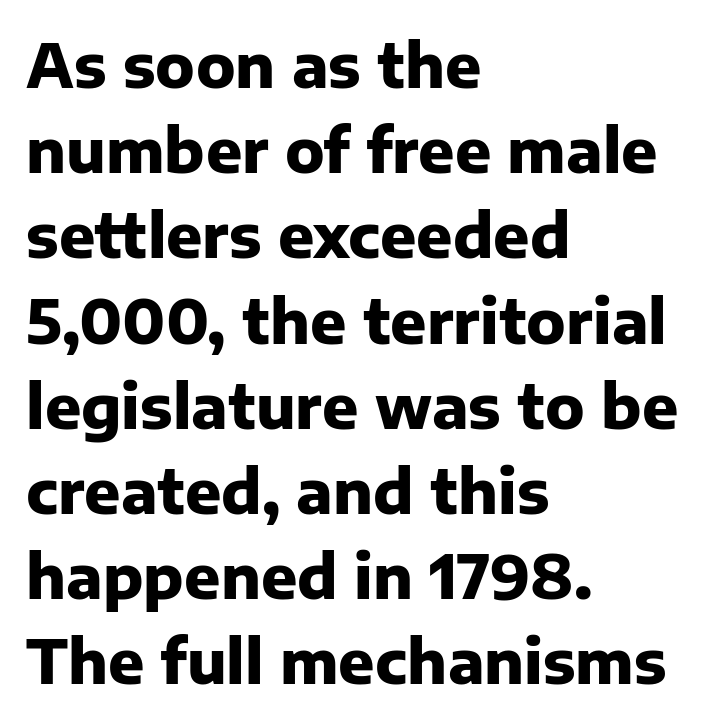
The image shows 60 px heavy sans-serif type, upright; set left-aligned, normal line spacing (1.42x), normal letter spacing, not underlined; low stroke contrast and a medium x-height.
